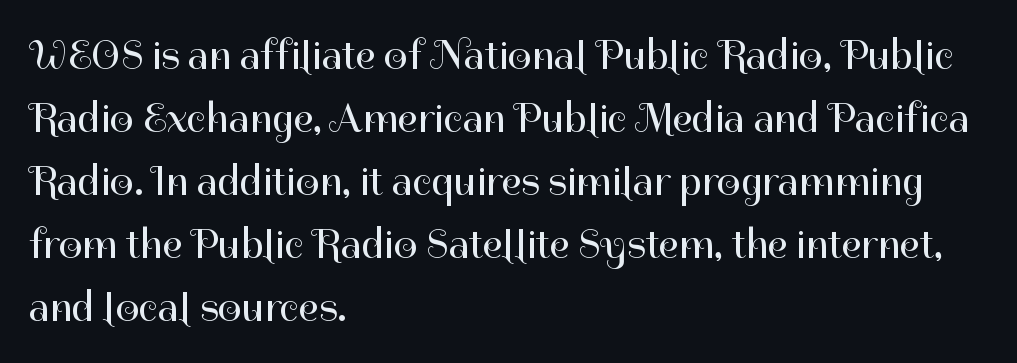
The letters advance in unequal steps, a hallmark of proportional type. If you measured baseline to baseline, you'd find a middling distance. All the whitespace from short lines collects on the right. The strokes carry an ordinary text weight at most.
